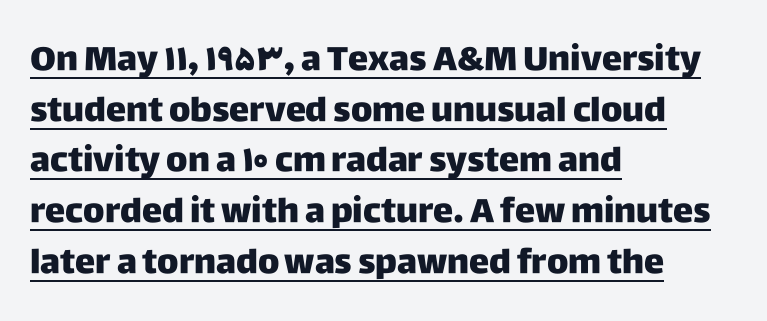
{"serif": "no", "italic": "no", "width": "normal", "stroke_contrast": "low", "x_height": "large", "monospaced": "no", "underline": "yes", "align": "left", "line_spacing": "normal", "line_spacing_ratio": 1.49, "letter_spacing": "normal", "letter_spacing_em": 0.0, "glyph_px": 34}
